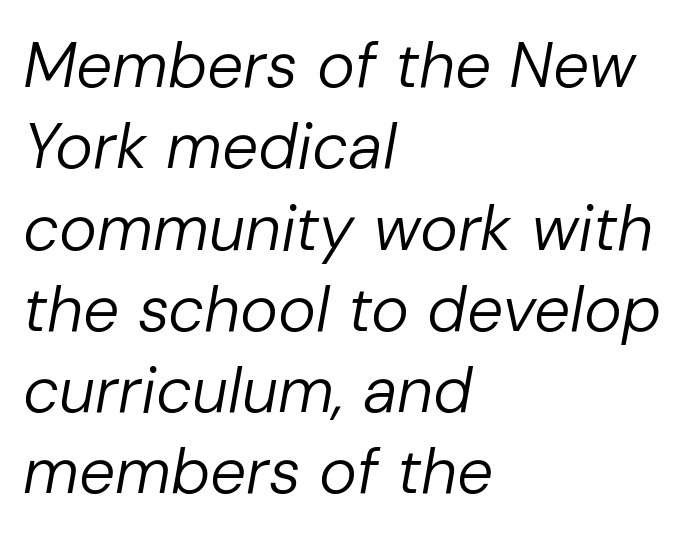
The image shows 64 px regular-weight type, italic (leaning right); set left-aligned, normal line spacing (1.27x), normal letter spacing, not underlined; low stroke contrast and a medium x-height.
